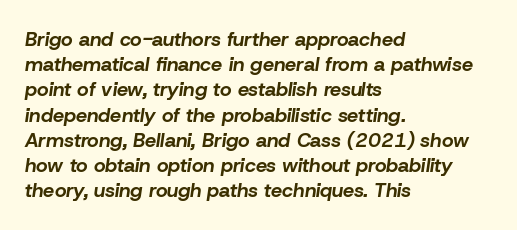
{"italic": "yes", "lean": "right", "slant_degrees": 8, "bold": "yes", "underline": "no", "align": "left", "line_spacing": "normal", "line_spacing_ratio": 1.26, "letter_spacing": "normal", "letter_spacing_em": 0.0, "glyph_px": 20}
